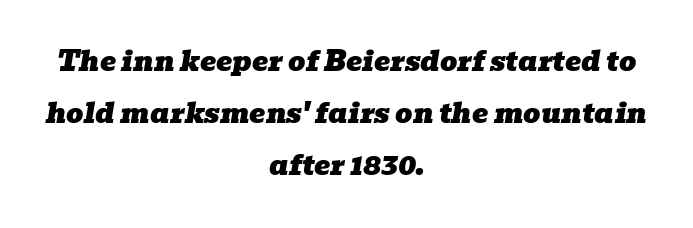
Q: Is the text italic (slanted)? A: Yes, it leans right by about 10 degrees.
Q: Is the text underlined? A: No.
Q: How is the paragraph aligned? A: Centered.
Q: Is the spacing between letters normal or unusually wide? A: Normal.
Q: Is the spacing between lines tight, normal or loose? A: Loose.
